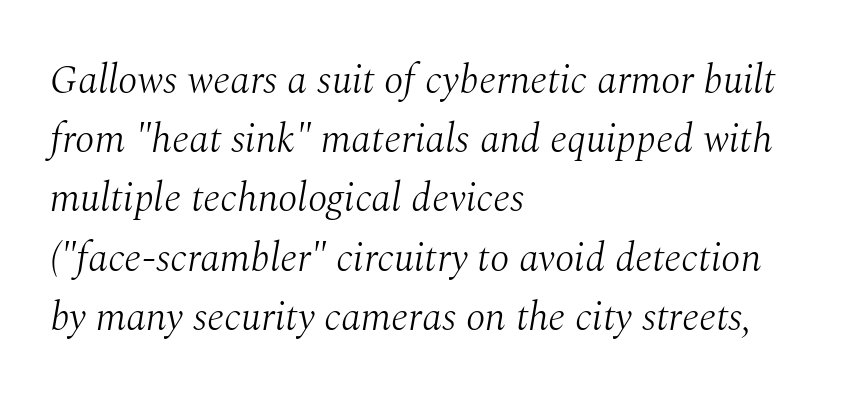
The image shows 40 px light serif type, italic (leaning right); set left-aligned, normal line spacing (1.48x), normal letter spacing, not underlined; medium stroke contrast and a medium x-height.
